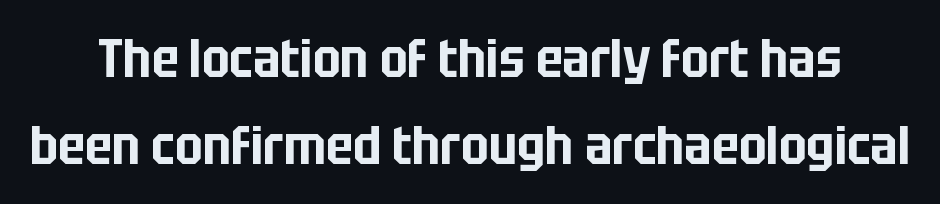
The face used here is proportionally spaced, like ordinary book or web type. Tall strokes in this sample are plumb rather than angled. Short note: letters normally spaced. You can tell from the bare stems that sans-serif type was used. Evenly set lines give the paragraph a standard silhouette. Each row of text sits above clean, open space.
